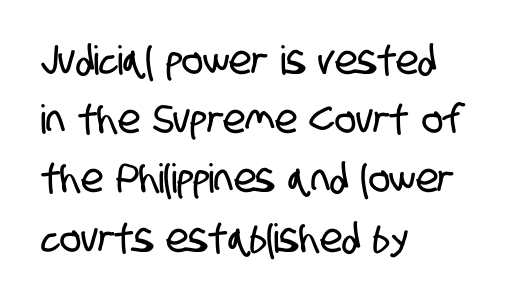
The rendering uses a moderate line-height, typical for paragraphs. The characters display no serif detailing; their extremities are plain. The paragraph shown leans on its left margin. The area under the type is left untouched.
